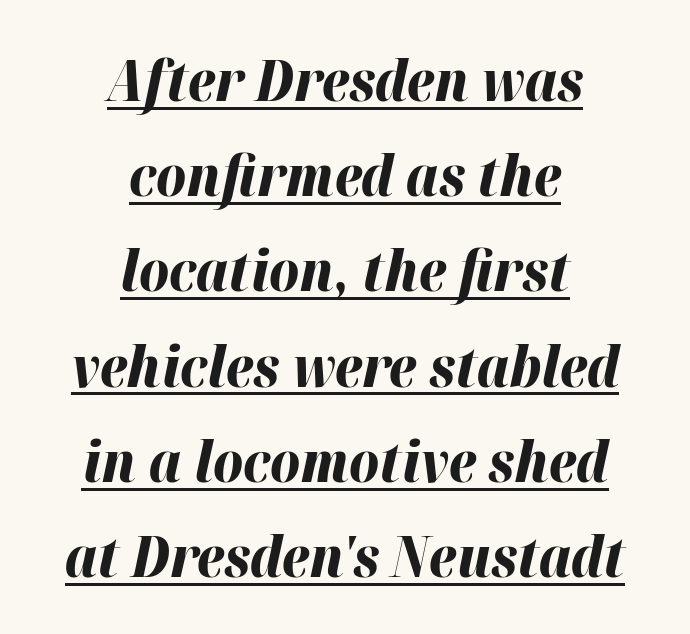
This is underlined copy, the kind a proofreader might mark for attention. The font is running at its bold setting. Caption: standard tracking, unaltered. The lines sit at an ordinary, default distance from one another. Looks like regular typesetting: each glyph gets only the width it needs. The glyphs look as if they've been sheared to an angle.
